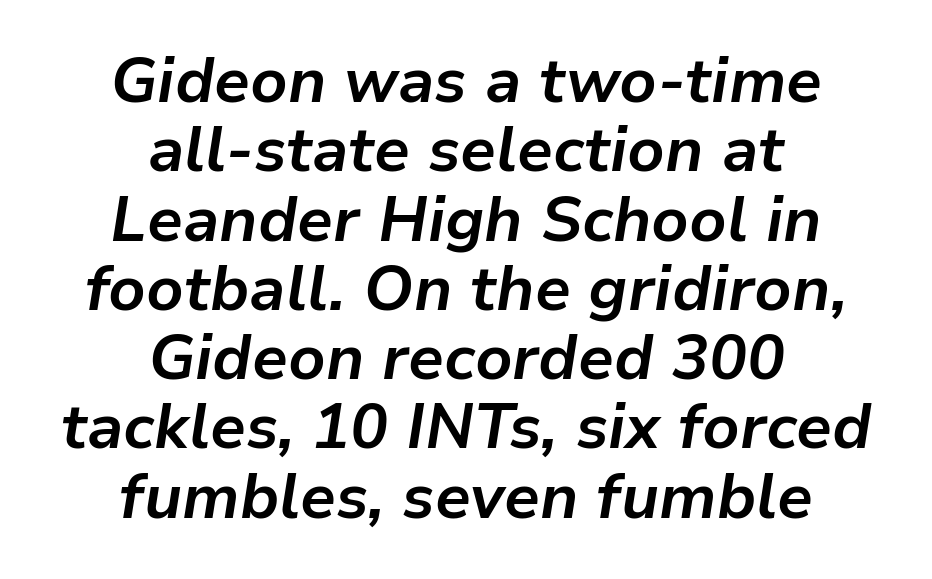
Is this a fixed-width face? No — the glyphs have proportional, varying widths. A dark, heavy texture on the line: the type is bold. The line-height multiplier appears low, near solid setting. The font's italic variant was chosen for this text.
